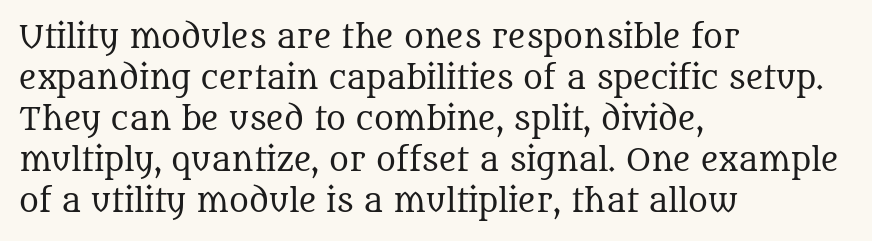
{"serif": "yes", "italic": "no", "bold": "no", "weight": "regular", "width": "normal", "stroke_contrast": "medium", "x_height": "large", "monospaced": "no", "underline": "no", "align": "left", "line_spacing": "normal", "line_spacing_ratio": 1.37, "letter_spacing": "normal", "letter_spacing_em": 0.0, "glyph_px": 30}
